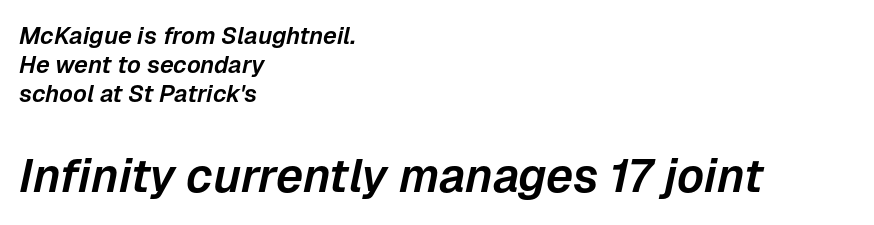
{"italic": "yes", "lean": "right", "slant_degrees": 12, "width": "normal", "stroke_contrast": "low", "x_height": "medium", "monospaced": "no", "underline": "no", "align": "left", "line_spacing_ratio": 1.21, "letter_spacing": "normal", "letter_spacing_em": 0.0, "larger_block": "second", "size_ratio": 1.96, "glyph_px": 47}
